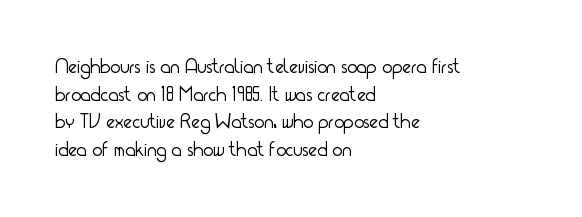
Q: Is the text bold? A: No.
Q: Is the text italic (slanted)? A: No, it is upright.
Q: Is the text underlined? A: No.
Q: How is the paragraph aligned? A: Left-aligned.
Q: Is the spacing between letters normal or unusually wide? A: Normal.
Q: Is the spacing between lines tight, normal or loose? A: Normal.
